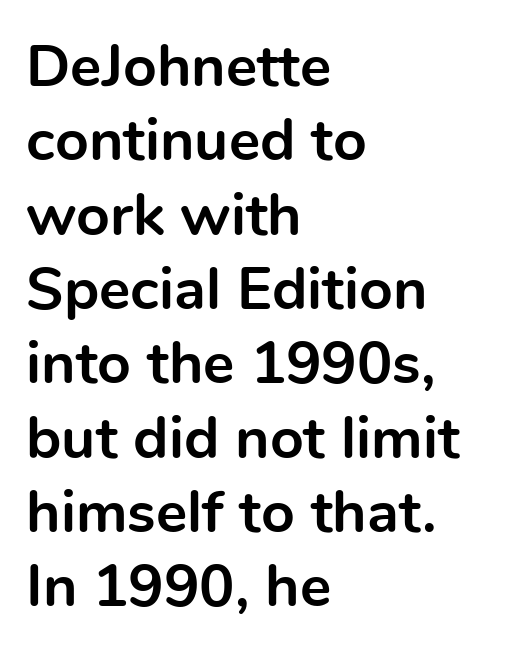
{"serif": "no", "italic": "no", "bold": "yes", "weight": "bold", "width": "normal", "x_height": "medium", "monospaced": "no", "underline": "no", "align": "left", "line_spacing": "normal", "line_spacing_ratio": 1.26, "letter_spacing": "normal", "letter_spacing_em": 0.0, "glyph_px": 59}
